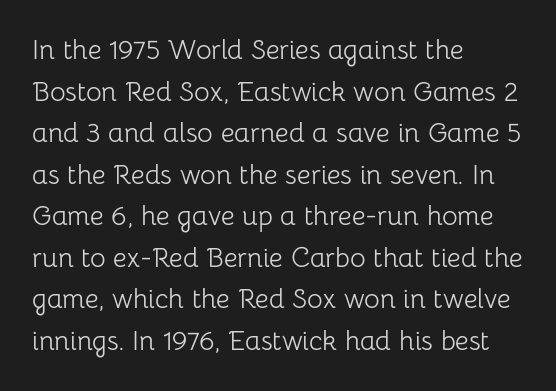
{"italic": "no", "bold": "no", "underline": "no", "align": "left", "line_spacing": "normal", "line_spacing_ratio": 1.54, "letter_spacing": "normal", "letter_spacing_em": 0.0, "glyph_px": 27}
